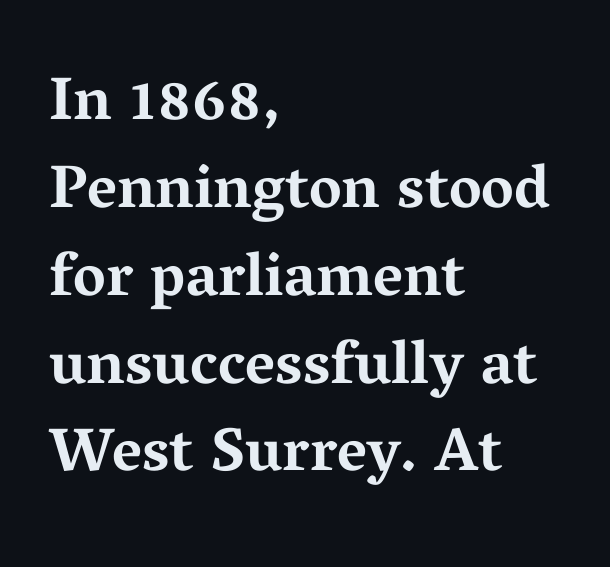
Serifs: yes, visible at the terminals of the letterforms. A typesetter would call this proportional, since set widths differ per character. No word sits above an underline. These lines carry a lot of weight — the face is fully bold. Style check: upright. Honestly, the letter spacing is just normal — you wouldn't notice it.
